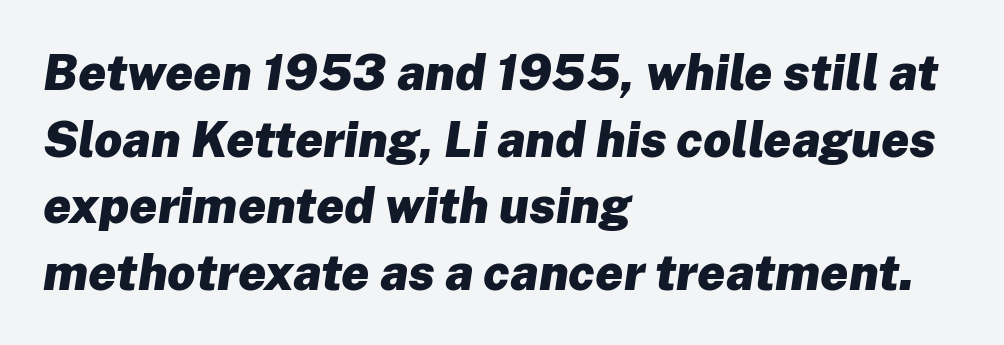
Q: Is the text bold? A: Yes.
Q: Is the text italic (slanted)? A: Yes, it leans right by about 8 degrees.
Q: Is the text underlined? A: No.
Q: How is the paragraph aligned? A: Left-aligned.
Q: Is the spacing between letters normal or unusually wide? A: Normal.
Q: Is the spacing between lines tight, normal or loose? A: Normal.
Q: Width (condensed, normal, or wide)? A: Normal.
Q: Stroke contrast? A: Low.
Q: x-height? A: Medium.
Q: Monospaced? A: No.
